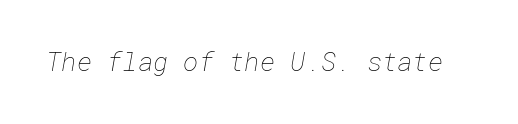
Q: Is the text bold? A: No.
Q: Is the text underlined? A: No.
Q: Is the spacing between letters normal or unusually wide? A: Normal.
